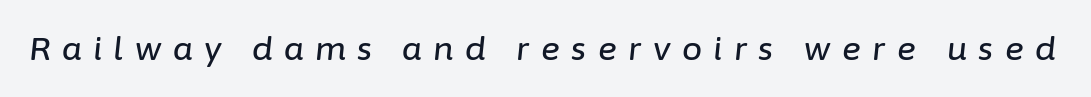
Q: Is the text italic (slanted)? A: Yes, it leans right by about 6 degrees.
Q: Is the text underlined? A: No.
Q: Is the spacing between letters normal or unusually wide? A: Unusually wide.
Q: Width (condensed, normal, or wide)? A: Normal.
Q: Stroke contrast? A: Low.
Q: x-height? A: Medium.
Q: Monospaced? A: No.
